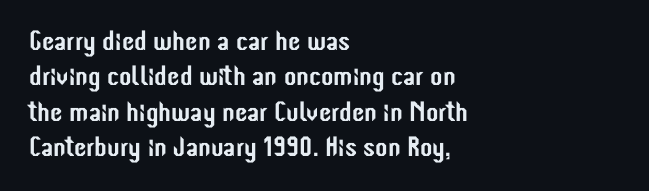
Q: Is the text italic (slanted)? A: No, it is upright.
Q: Is the typeface a serif or a sans-serif typeface? A: Sans-serif.
Q: Is the text underlined? A: No.
Q: How is the paragraph aligned? A: Left-aligned.
Q: Is the spacing between letters normal or unusually wide? A: Normal.
Q: Is the spacing between lines tight, normal or loose? A: Normal.
Q: Width (condensed, normal, or wide)? A: Condensed.
Q: Stroke contrast? A: Low.
Q: x-height? A: Medium.
Q: Monospaced? A: No.
